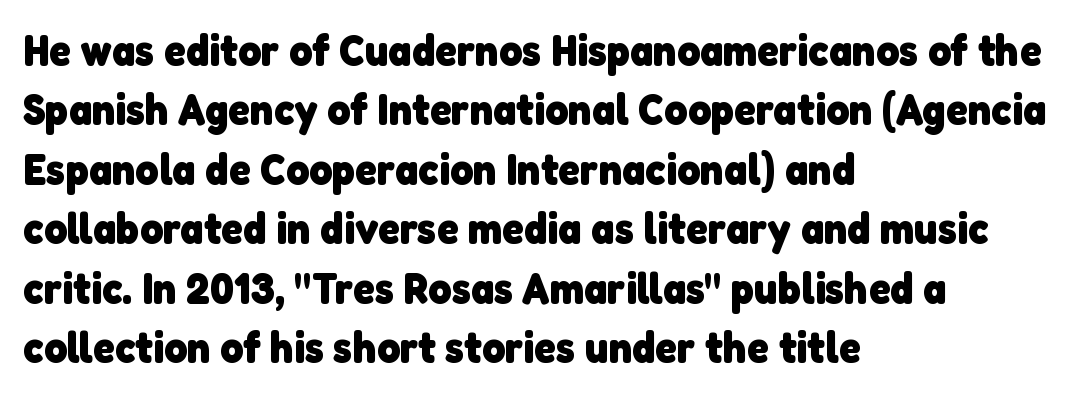
The font family rendered here belongs to the sans-serif group. Whoever set this chose a conventional vertical rhythm. Observe the ordinary spacing: letters are neighbours, not strangers. These lines carry a lot of weight — the face is fully bold. The gap between lines stays unmarked. The passage is arranged the way most books set body copy — flush left.
